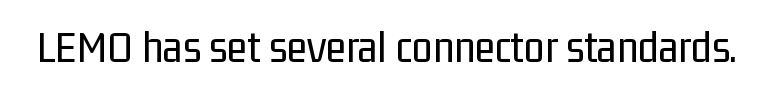
{"serif": "no", "italic": "no", "bold": "no", "weight": "regular", "width": "condensed", "stroke_contrast": "low", "x_height": "medium", "monospaced": "no", "underline": "no", "letter_spacing": "normal", "letter_spacing_em": 0.0, "glyph_px": 47}
